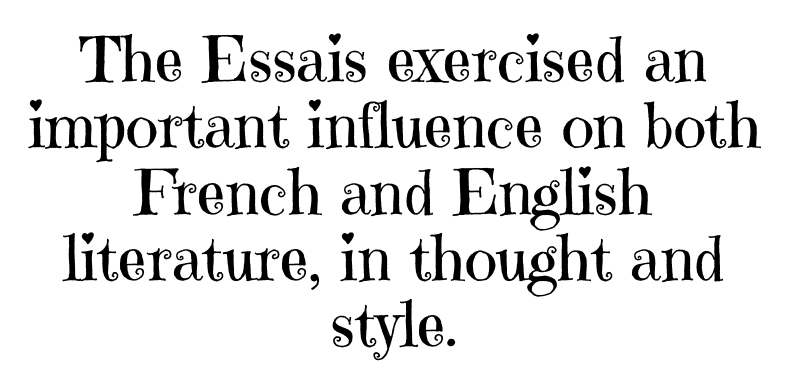
The image shows 62 px regular-weight serif type, upright; set centered, tight line spacing (1.07x), normal letter spacing, not underlined; high stroke contrast and a medium x-height.
